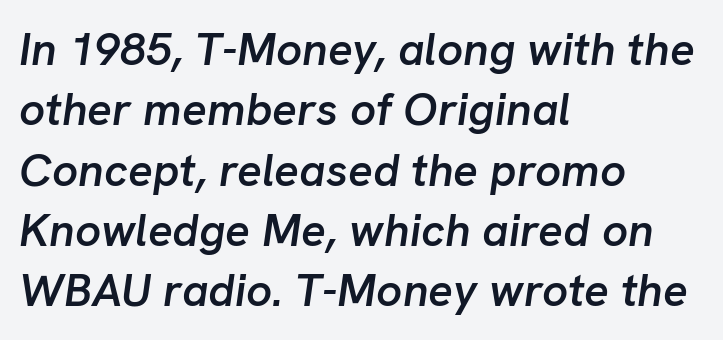
The image shows 46 px semibold type, italic (leaning right); set left-aligned, normal line spacing (1.31x), normal letter spacing, not underlined; low stroke contrast and a medium x-height.
